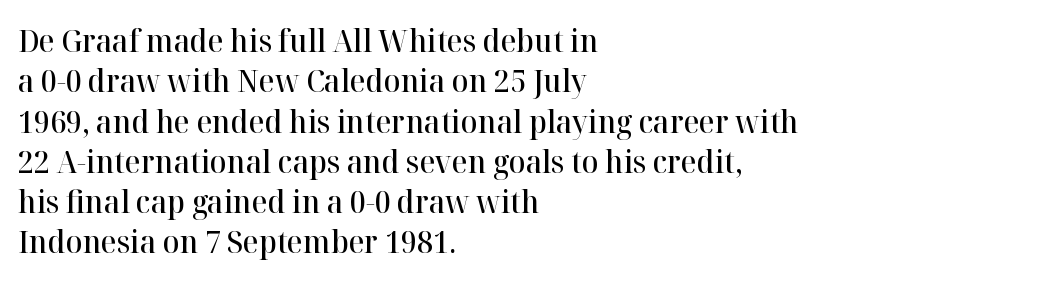
The image shows 31 px semibold serif type, upright; set left-aligned, normal line spacing (1.3x), normal letter spacing, not underlined; high stroke contrast and a medium x-height.
